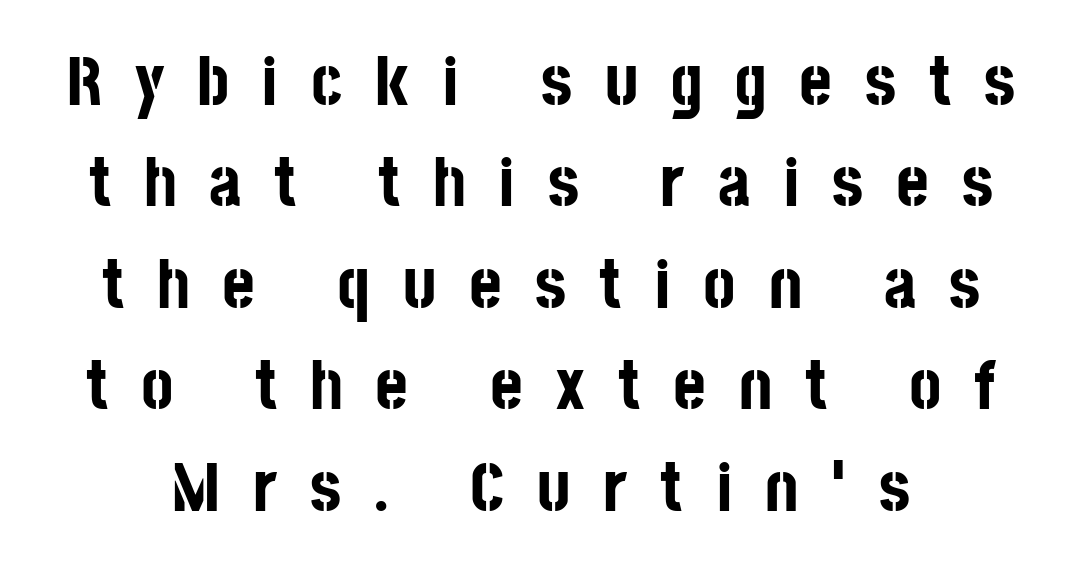
{"serif": "no", "italic": "no", "bold": "yes", "weight": "bold", "width": "condensed", "stroke_contrast": "low", "x_height": "large", "monospaced": "no", "underline": "no", "line_spacing": "normal", "line_spacing_ratio": 1.45, "letter_spacing": "wide", "letter_spacing_em": 0.47, "glyph_px": 70}
